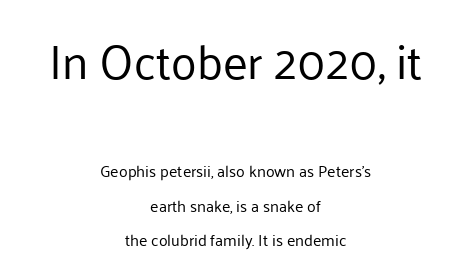
The image shows 47 px regular-weight sans-serif type, upright; set centered, loose line spacing (2.16x), normal letter spacing, not underlined; the first (top) block is 2.94x larger; low stroke contrast and a medium x-height.
